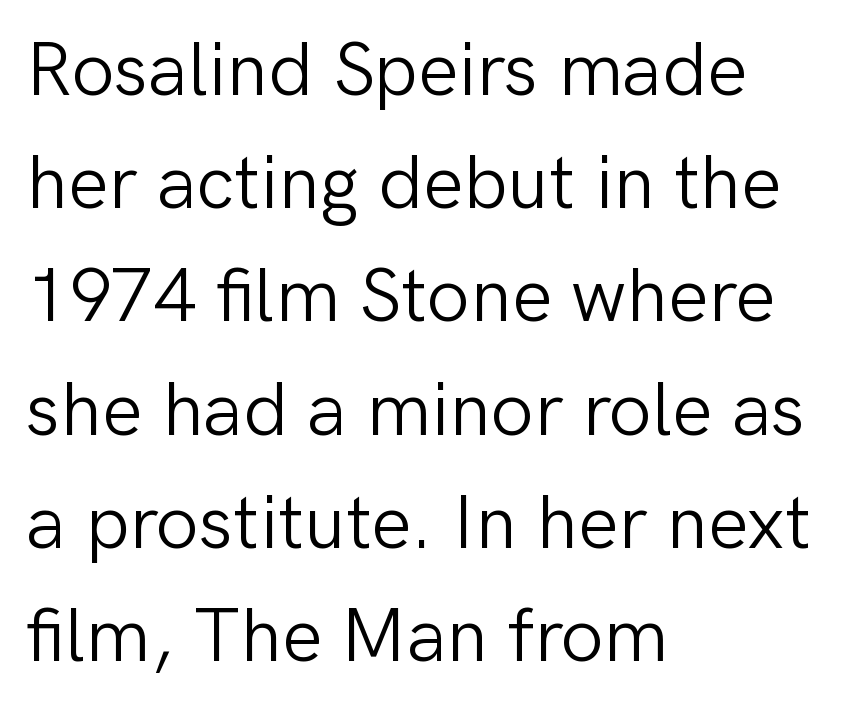
{"serif": "no", "italic": "no", "bold": "no", "weight": "light", "width": "normal", "stroke_contrast": "low", "x_height": "medium", "monospaced": "no", "underline": "no", "align": "left", "line_spacing": "normal", "line_spacing_ratio": 1.49, "letter_spacing": "normal", "letter_spacing_em": 0.0, "glyph_px": 76}
